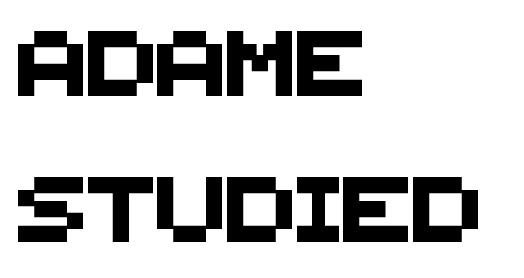
The image shows 65 px sans-serif type; set left-aligned, loose line spacing (2.25x), normal letter spacing, not underlined; medium stroke contrast and a large x-height.
